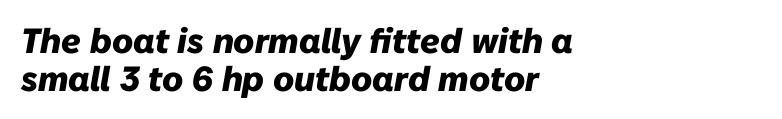
The image shows 35 px heavy type, italic (leaning right); set left-aligned, tight line spacing (1.08x), normal letter spacing, not underlined; low stroke contrast and a medium x-height.
